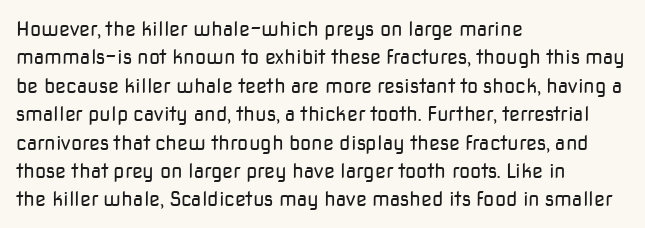
The image shows 20 px text type, upright; set left-aligned, normal line spacing (1.42x), normal letter spacing, not underlined.
